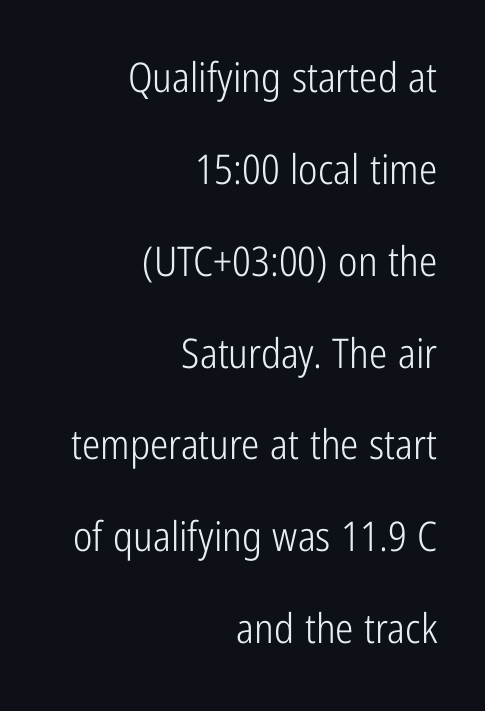
The image shows 41 px light, condensed sans-serif type, upright; set right-aligned, loose line spacing (2.24x), normal letter spacing, not underlined; low stroke contrast and a medium x-height.
